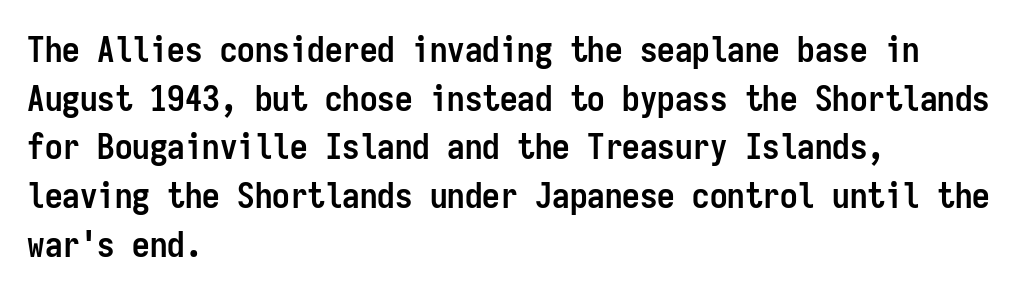
The image shows 35 px semibold, condensed sans-serif type, upright, monospaced; set left-aligned, normal line spacing (1.39x), normal letter spacing, not underlined; low stroke contrast and a medium x-height.
